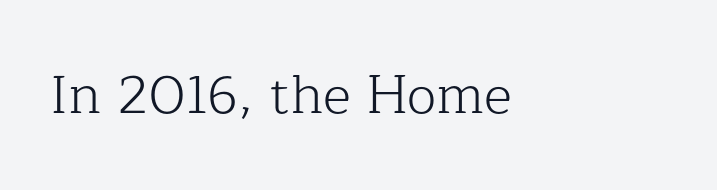
The image shows 54 px light serif type, upright; set left-aligned, normal letter spacing, not underlined; low stroke contrast and a medium x-height.
